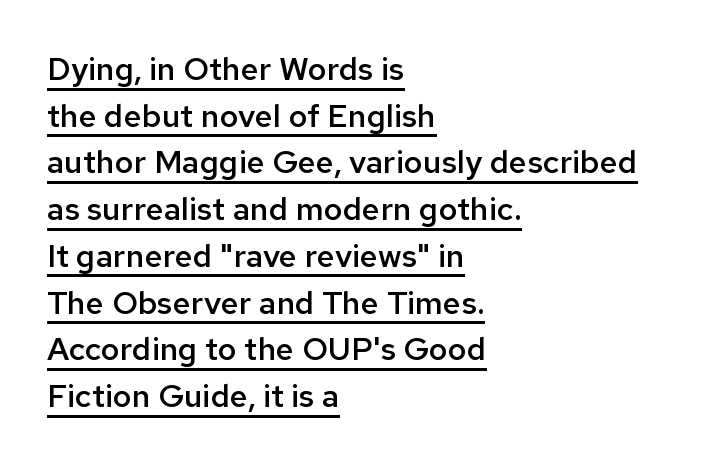
The passage is arranged the way most books set body copy — flush left. This block has exactly the height ordinary leading produces. This is the in-between weight designers call semibold or demi. Character widths vary here, with narrow letters taking less room than wide ones. Italic: no, the glyphs are upright roman. Somebody hit Ctrl+U on this one — the words are underlined.
